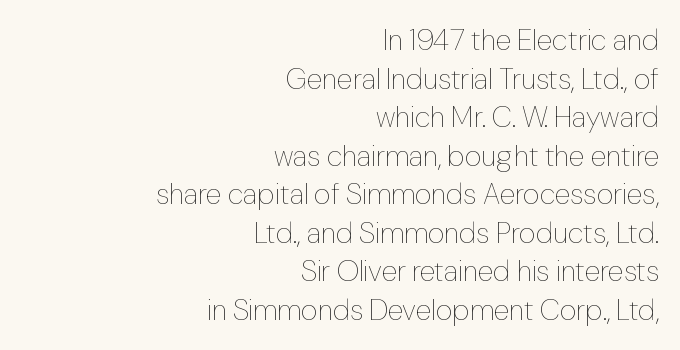
{"italic": "no", "bold": "no", "weight": "thin", "width": "normal", "stroke_contrast": "low", "x_height": "medium", "monospaced": "no", "underline": "no", "align": "right", "line_spacing": "normal", "line_spacing_ratio": 1.33, "letter_spacing": "normal", "letter_spacing_em": 0.0, "glyph_px": 29}
